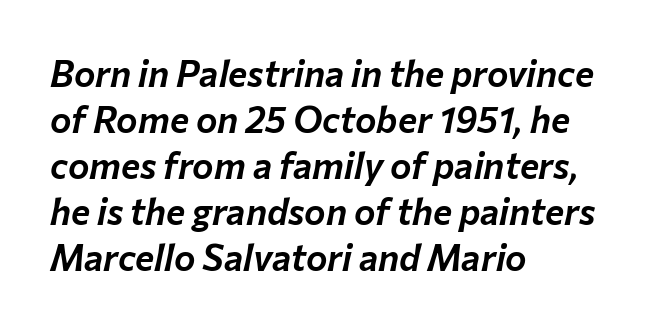
Q: Is the text italic (slanted)? A: Yes, it leans right by about 12 degrees.
Q: Is the text underlined? A: No.
Q: How is the paragraph aligned? A: Left-aligned.
Q: Is the spacing between letters normal or unusually wide? A: Normal.
Q: Is the spacing between lines tight, normal or loose? A: Normal.
Q: Width (condensed, normal, or wide)? A: Normal.
Q: Stroke contrast? A: Low.
Q: x-height? A: Medium.
Q: Monospaced? A: No.
